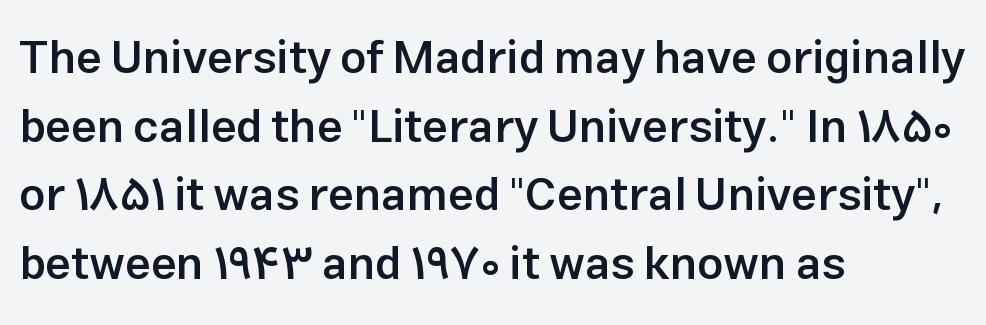
Q: Is the text bold? A: Semi-bold.
Q: Is the text italic (slanted)? A: No, it is upright.
Q: Is the typeface a serif or a sans-serif typeface? A: Sans-serif.
Q: Is the text underlined? A: No.
Q: How is the paragraph aligned? A: Left-aligned.
Q: Is the spacing between letters normal or unusually wide? A: Normal.
Q: Is the spacing between lines tight, normal or loose? A: Normal.
Q: Width (condensed, normal, or wide)? A: Normal.
Q: Stroke contrast? A: Low.
Q: x-height? A: Medium.
Q: Monospaced? A: No.
